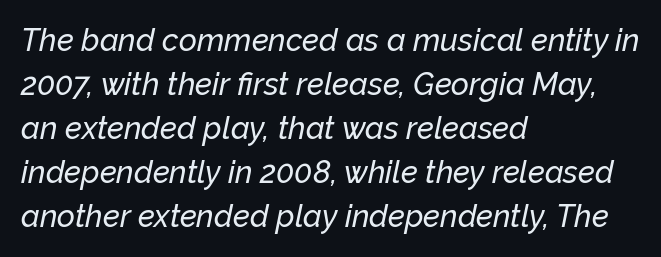
{"italic": "yes", "lean": "right", "slant_degrees": 12, "width": "normal", "stroke_contrast": "low", "x_height": "medium", "monospaced": "no", "underline": "no", "align": "left", "line_spacing": "normal", "line_spacing_ratio": 1.42, "letter_spacing": "normal", "letter_spacing_em": 0.0, "glyph_px": 31}
